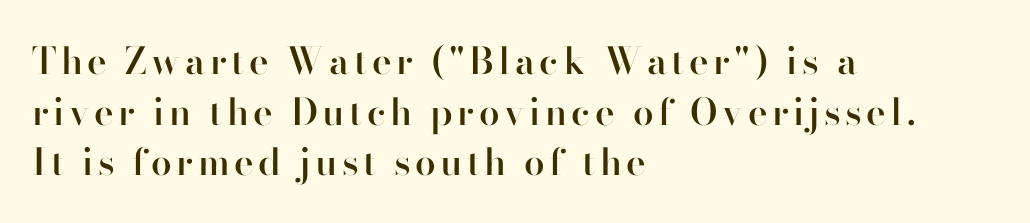
{"serif": "no", "italic": "no", "bold": "semi", "weight": "semibold", "width": "normal", "stroke_contrast": "high", "x_height": "small", "monospaced": "no", "underline": "no", "align": "left", "line_spacing": "normal", "line_spacing_ratio": 1.37, "glyph_px": 37}
